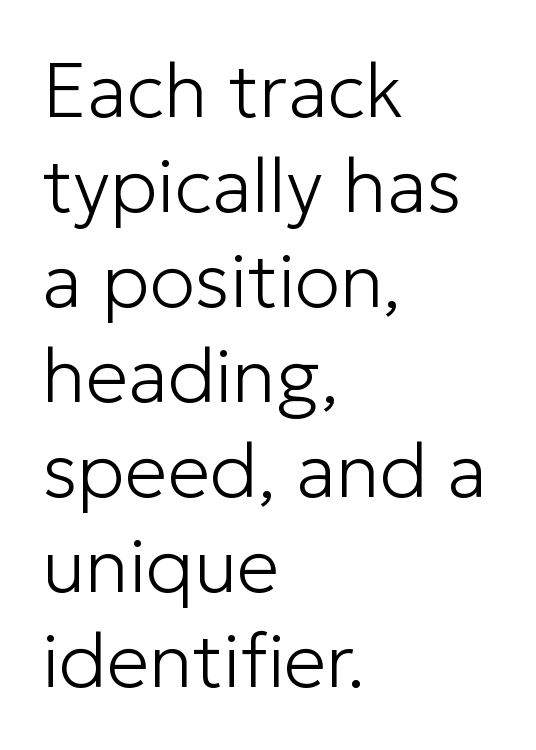
A bare baseline throughout the passage. In terms of letterform style, serifs are entirely absent. Here the glyphs are tracked normally, forming tight word shapes. Every stem runs plumb, perpendicular to the baseline. Does the copy run flush right? No — it runs flush left.
